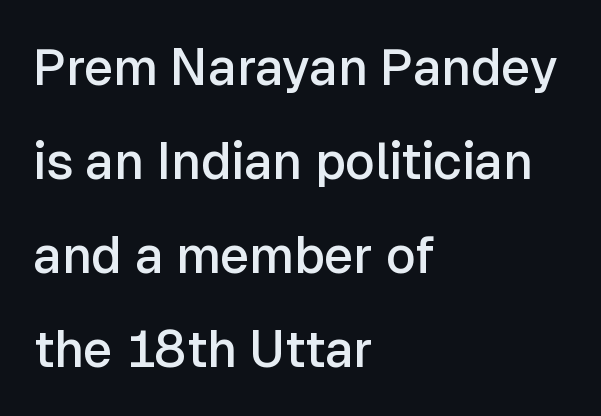
Q: Is the text bold? A: Semi-bold.
Q: Is the text italic (slanted)? A: No, it is upright.
Q: Is the typeface a serif or a sans-serif typeface? A: Sans-serif.
Q: Is the text underlined? A: No.
Q: How is the paragraph aligned? A: Left-aligned.
Q: Is the spacing between letters normal or unusually wide? A: Normal.
Q: Width (condensed, normal, or wide)? A: Normal.
Q: Stroke contrast? A: Low.
Q: x-height? A: Medium.
Q: Monospaced? A: No.
